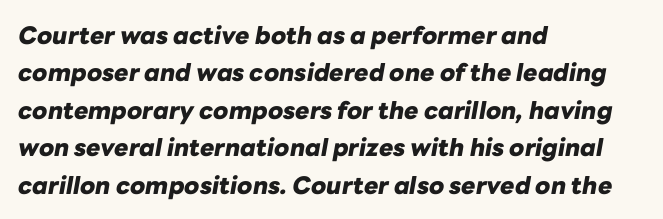
The image shows 24 px bold type, italic (leaning right); set left-aligned, normal line spacing (1.56x), normal letter spacing, not underlined.
